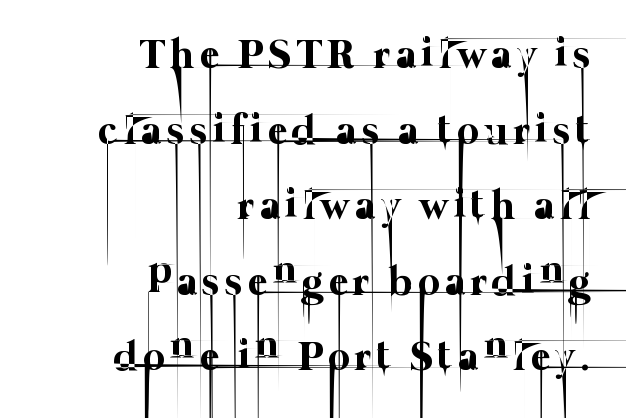
{"bold": "no", "weight": "thin", "width": "normal", "stroke_contrast": "low", "x_height": "medium", "monospaced": "no", "underline": "no", "align": "right", "line_spacing_ratio": 1.8, "glyph_px": 42}
